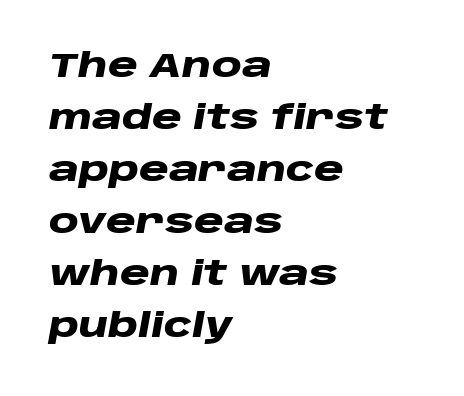
Q: Is the text bold? A: Yes.
Q: Is the text italic (slanted)? A: Yes, it leans right by about 10 degrees.
Q: Is the text underlined? A: No.
Q: How is the paragraph aligned? A: Left-aligned.
Q: Is the spacing between letters normal or unusually wide? A: Normal.
Q: Is the spacing between lines tight, normal or loose? A: Normal.
Q: Width (condensed, normal, or wide)? A: Wide.
Q: Stroke contrast? A: Low.
Q: x-height? A: Large.
Q: Monospaced? A: No.
